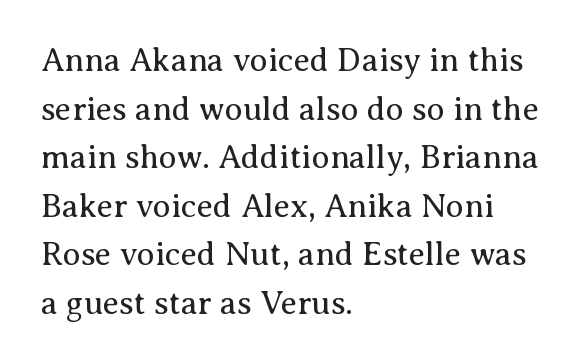
The image shows 33 px regular-weight serif type, upright; set left-aligned, normal line spacing (1.47x), normal letter spacing, not underlined; medium stroke contrast and a medium x-height.
